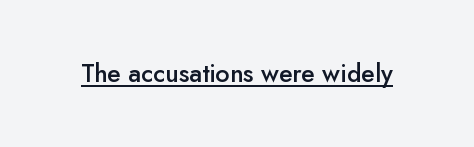
Q: Is the text bold? A: Semi-bold.
Q: Is the text italic (slanted)? A: No, it is upright.
Q: Is the text underlined? A: Yes.
Q: Is the spacing between letters normal or unusually wide? A: Normal.
